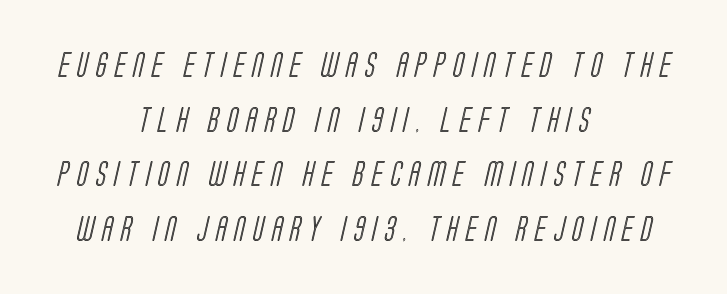
Q: Is the text underlined? A: No.
Q: How is the paragraph aligned? A: Centered.
Q: Is the spacing between letters normal or unusually wide? A: Unusually wide.
Q: Is the spacing between lines tight, normal or loose? A: Loose.
